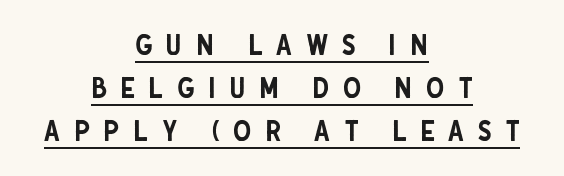
Q: Is the text italic (slanted)? A: No, it is upright.
Q: Is the typeface a serif or a sans-serif typeface? A: Sans-serif.
Q: Is the text underlined? A: Yes.
Q: How is the paragraph aligned? A: Centered.
Q: Is the spacing between letters normal or unusually wide? A: Unusually wide.
Q: Is the spacing between lines tight, normal or loose? A: Normal.
Q: Width (condensed, normal, or wide)? A: Condensed.
Q: Stroke contrast? A: Low.
Q: x-height? A: Large.
Q: Monospaced? A: No.
